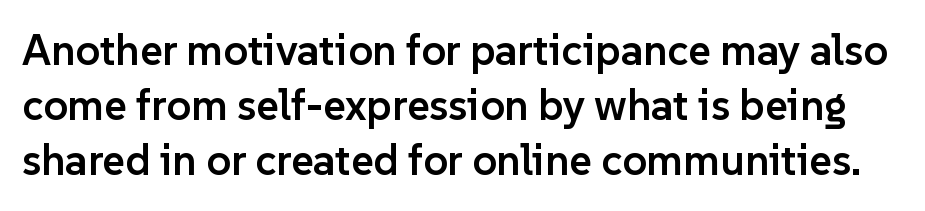
{"serif": "no", "italic": "no", "bold": "semi", "weight": "semibold", "width": "normal", "stroke_contrast": "low", "x_height": "medium", "monospaced": "no", "underline": "no", "line_spacing": "normal", "line_spacing_ratio": 1.28, "letter_spacing": "normal", "letter_spacing_em": 0.0, "glyph_px": 43}
